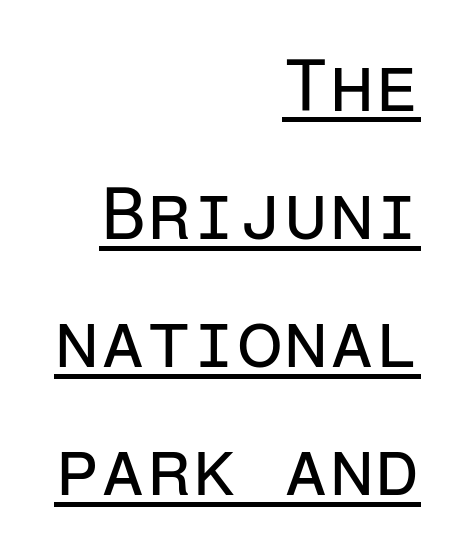
The image shows 74 px regular-weight sans-serif type, upright, monospaced; set right-aligned, line spacing 1.73x, normal letter spacing, underlined; low stroke contrast and a medium x-height.
